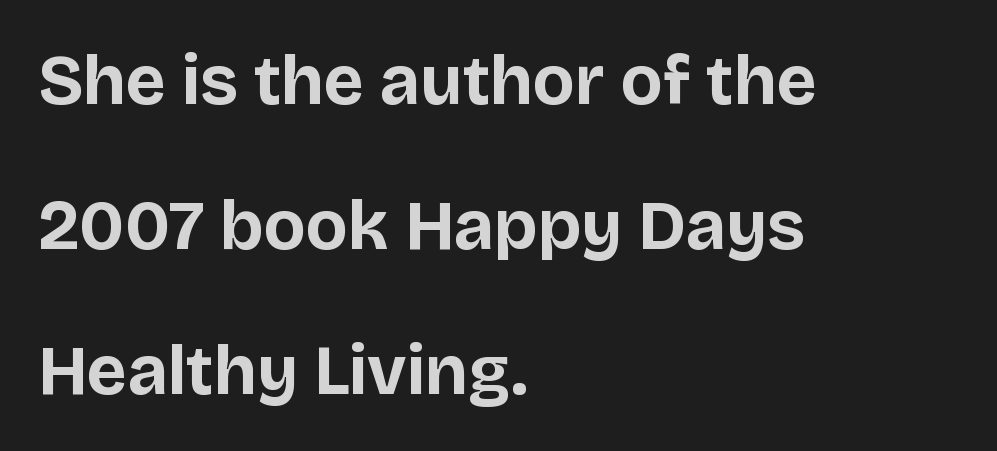
Q: Is the text bold? A: Yes.
Q: Is the text italic (slanted)? A: No, it is upright.
Q: Is the typeface a serif or a sans-serif typeface? A: Sans-serif.
Q: Is the text underlined? A: No.
Q: How is the paragraph aligned? A: Left-aligned.
Q: Is the spacing between letters normal or unusually wide? A: Normal.
Q: Is the spacing between lines tight, normal or loose? A: Loose.
Q: Width (condensed, normal, or wide)? A: Normal.
Q: Stroke contrast? A: Low.
Q: x-height? A: Large.
Q: Monospaced? A: No.
